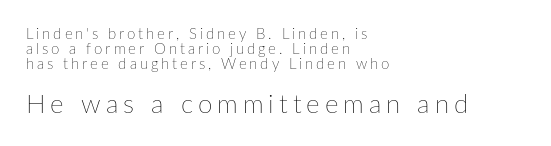
If you drew a ruler down the left edge, every line would touch it. Reading down the column, the eye jumps only a short way to each next line. The strip under each line holds only bare page. The composition opens small and finishes big.
